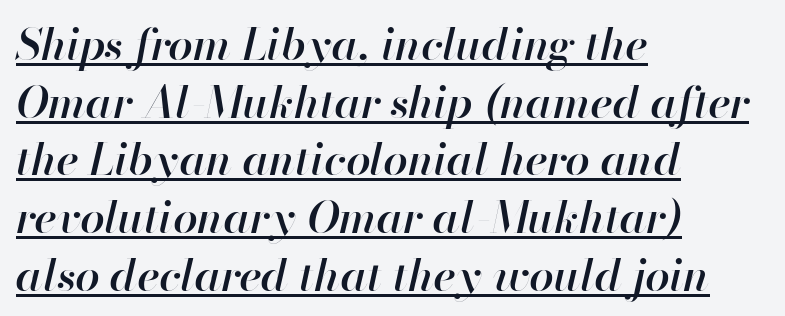
{"italic": "yes", "lean": "right", "slant_degrees": 13, "bold": "semi", "weight": "semibold", "width": "normal", "stroke_contrast": "high", "x_height": "small", "monospaced": "no", "underline": "yes", "align": "left", "line_spacing": "normal", "line_spacing_ratio": 1.31, "letter_spacing": "normal", "letter_spacing_em": 0.0, "glyph_px": 44}
